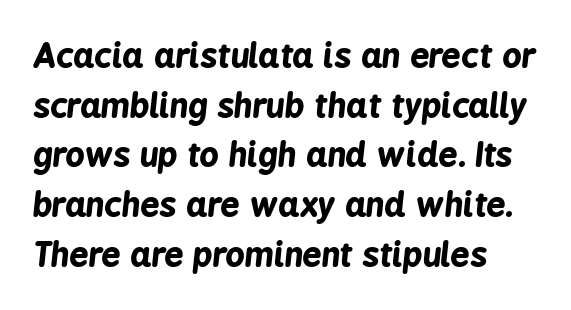
{"italic": "yes", "lean": "right", "slant_degrees": 6, "bold": "yes", "weight": "bold", "width": "condensed", "stroke_contrast": "low", "x_height": "medium", "monospaced": "no", "underline": "no", "line_spacing": "normal", "line_spacing_ratio": 1.46, "letter_spacing": "normal", "letter_spacing_em": 0.0, "glyph_px": 34}
